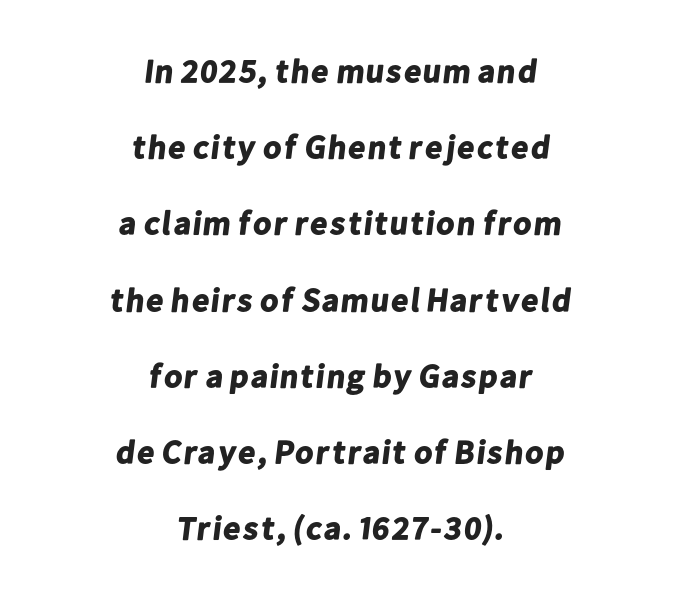
Q: Is the text bold? A: Yes.
Q: Is the typeface a serif or a sans-serif typeface? A: Sans-serif.
Q: Is the text underlined? A: No.
Q: How is the paragraph aligned? A: Centered.
Q: Is the spacing between letters normal or unusually wide? A: Normal.
Q: Is the spacing between lines tight, normal or loose? A: Loose.
Q: Width (condensed, normal, or wide)? A: Normal.
Q: Stroke contrast? A: Low.
Q: x-height? A: Medium.
Q: Monospaced? A: No.
